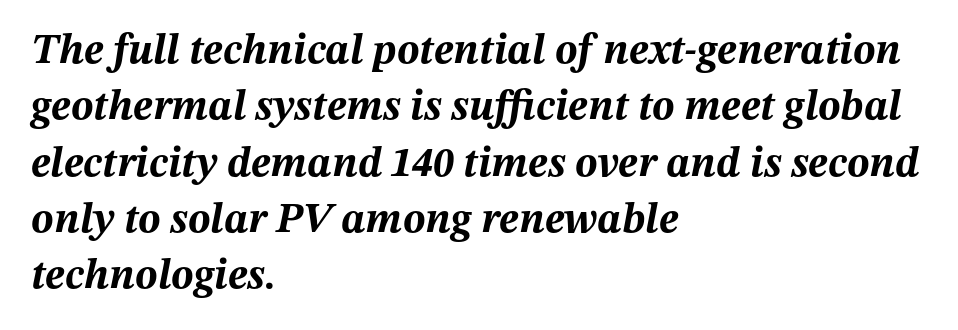
Q: Is the text bold? A: Yes.
Q: Is the text italic (slanted)? A: Yes, it leans right by about 12 degrees.
Q: Is the text underlined? A: No.
Q: How is the paragraph aligned? A: Left-aligned.
Q: Is the spacing between letters normal or unusually wide? A: Normal.
Q: Is the spacing between lines tight, normal or loose? A: Normal.
Q: Width (condensed, normal, or wide)? A: Normal.
Q: Stroke contrast? A: Medium.
Q: x-height? A: Medium.
Q: Monospaced? A: No.
